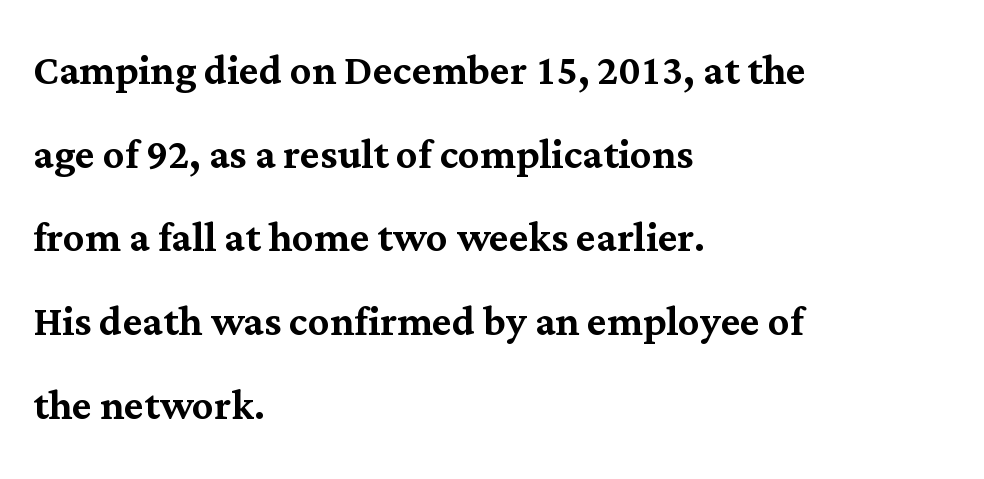
Q: Is the text italic (slanted)? A: No, it is upright.
Q: Is the typeface a serif or a sans-serif typeface? A: Serif.
Q: Is the text underlined? A: No.
Q: How is the paragraph aligned? A: Left-aligned.
Q: Is the spacing between letters normal or unusually wide? A: Normal.
Q: Is the spacing between lines tight, normal or loose? A: Normal.
Q: Width (condensed, normal, or wide)? A: Normal.
Q: Stroke contrast? A: Medium.
Q: x-height? A: Medium.
Q: Monospaced? A: No.
